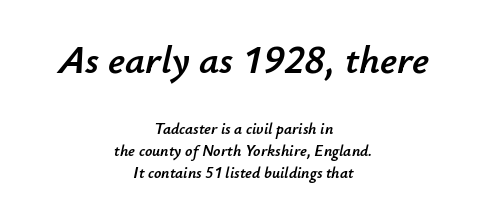
The image shows 40 px text type, italic (leaning right); set centered, normal line spacing (1.38x), normal letter spacing, not underlined; the first (top) block is 2.5x larger; low stroke contrast and a small x-height.
